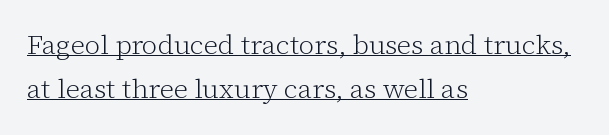
The image shows 27 px text type, upright; set left-aligned, normal line spacing (1.64x), normal letter spacing, underlined.
